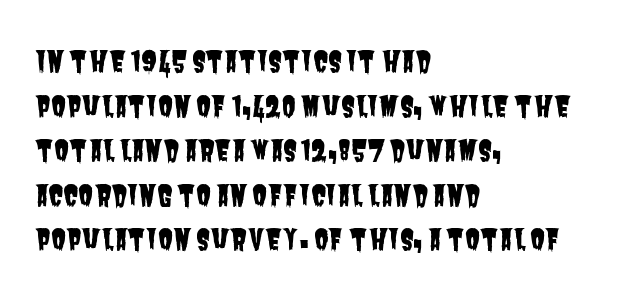
The image shows 28 px condensed sans-serif type; set left-aligned, normal line spacing (1.59x), normal letter spacing, not underlined; low stroke contrast and a large x-height.
